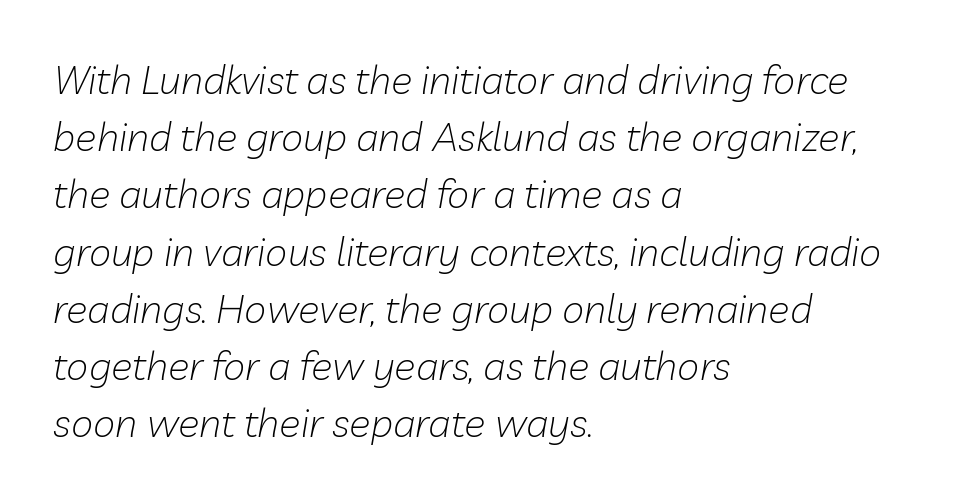
{"italic": "yes", "lean": "right", "slant_degrees": 10, "bold": "no", "weight": "light", "width": "normal", "stroke_contrast": "low", "x_height": "medium", "monospaced": "no", "underline": "no", "align": "left", "line_spacing": "normal", "line_spacing_ratio": 1.43, "letter_spacing": "normal", "letter_spacing_em": 0.0, "glyph_px": 40}
